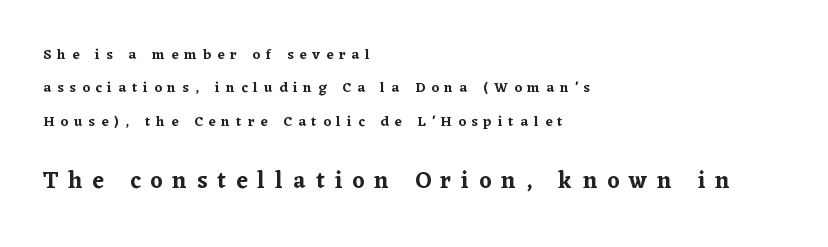
Tracking value appears strongly positive — letters spread wide. Left-aligned paragraph, ragged on the right. Check under the words: just untouched page. Style check: upright. If you squint, the bottom block still reads clearly — it's the larger of the two.
